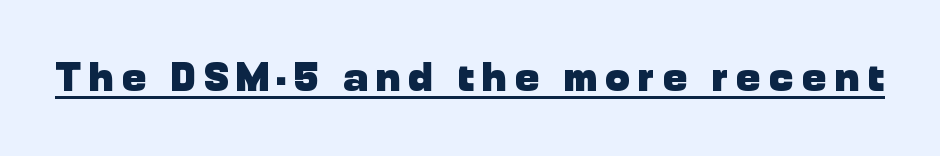
{"serif": "no", "italic": "no", "bold": "yes", "weight": "heavy", "width": "normal", "stroke_contrast": "low", "x_height": "medium", "monospaced": "no", "underline": "yes", "letter_spacing": "wide", "letter_spacing_em": 0.2, "glyph_px": 41}
